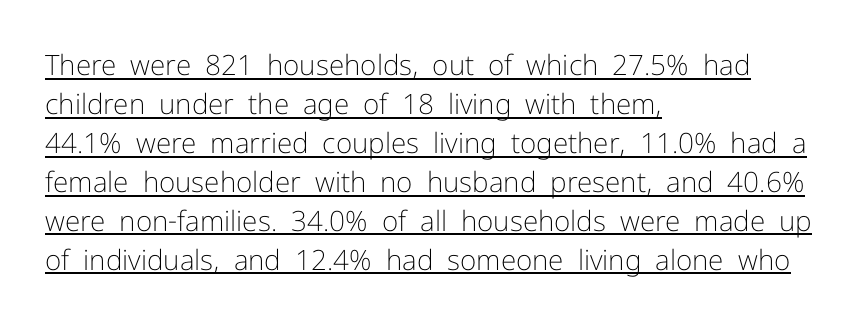
Is this a fixed-width face? No — the glyphs have proportional, varying widths. The face used here appears with an underline applied. Note: no serifs on the glyphs. One glance says typical: line gaps are just what's usual. Glyph-to-glyph distance matches everyday printed text.
